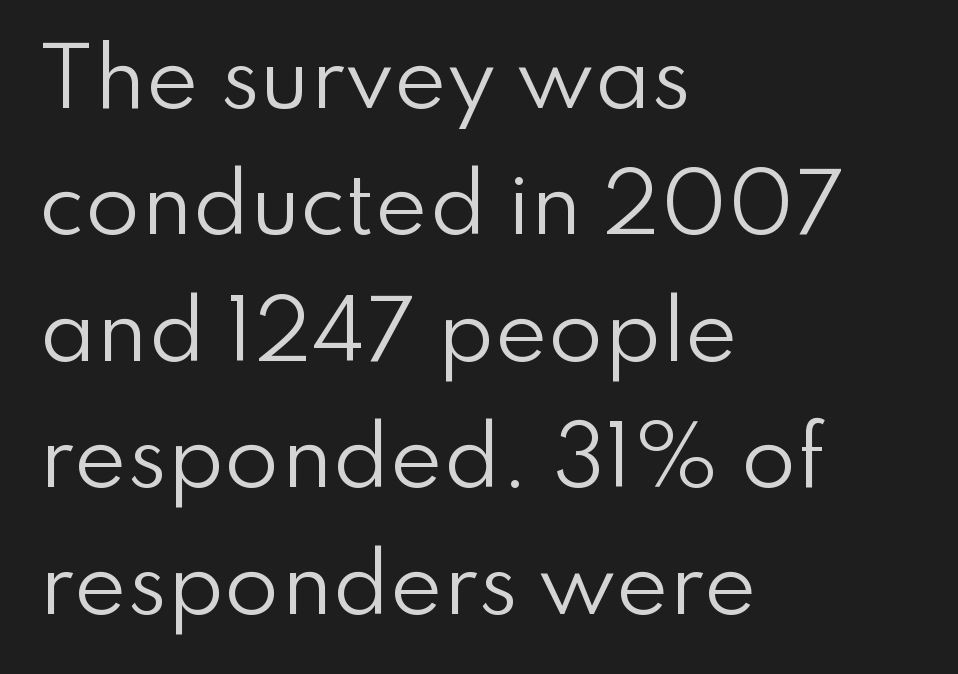
Font category for this specimen: sans-serif. Students, observe: this is what conventionally led text looks like. Reading down the block, your eye returns to a fixed left position each line. The typeface has the unassuming heft of standard copy or less. Italic? Not at all — the glyphs are vertical.
